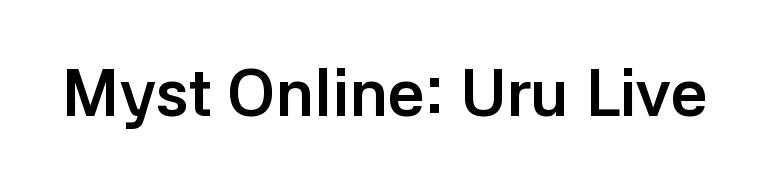
Q: Is the text bold? A: Yes.
Q: Is the text italic (slanted)? A: No, it is upright.
Q: Is the typeface a serif or a sans-serif typeface? A: Sans-serif.
Q: Is the text underlined? A: No.
Q: Is the spacing between letters normal or unusually wide? A: Normal.
Q: Width (condensed, normal, or wide)? A: Normal.
Q: Stroke contrast? A: Low.
Q: x-height? A: Medium.
Q: Monospaced? A: No.
